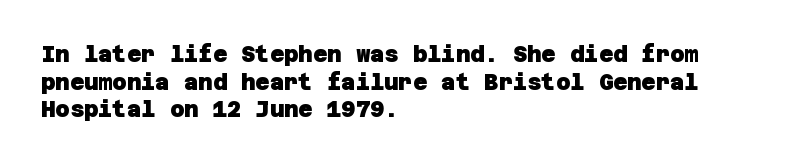
The image shows 22 px bold type; set left-aligned, normal line spacing (1.26x), normal letter spacing, not underlined.
